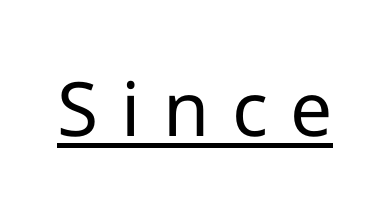
{"serif": "no", "italic": "no", "bold": "no", "weight": "regular", "width": "normal", "stroke_contrast": "low", "x_height": "medium", "monospaced": "no", "underline": "yes", "letter_spacing": "wide", "letter_spacing_em": 0.3, "glyph_px": 75}
